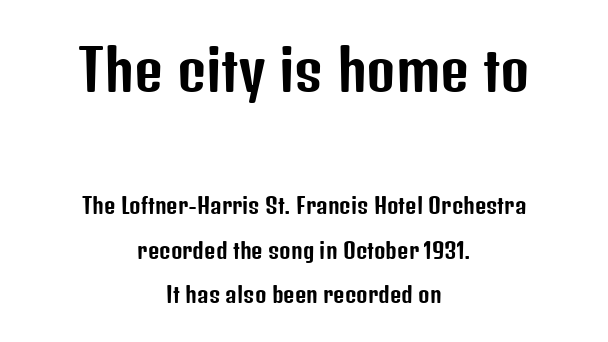
Of the two passages, the one on top uses the larger point size. These lines are rendered in a variable-pitch font. The leading is generous, giving the passage an open texture. In terms of letterform style, serifs are entirely absent. Characters remain perfectly vertical along every line. Compared with a flush-left layout, this one balances lines on the center instead.
